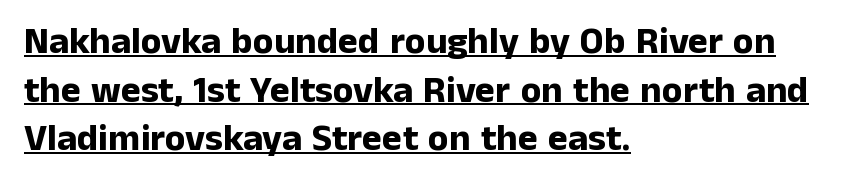
{"serif": "no", "italic": "no", "bold": "yes", "weight": "bold", "width": "normal", "stroke_contrast": "low", "x_height": "medium", "monospaced": "no", "underline": "yes", "align": "left", "line_spacing": "normal", "line_spacing_ratio": 1.28, "letter_spacing": "normal", "letter_spacing_em": 0.0, "glyph_px": 38}
